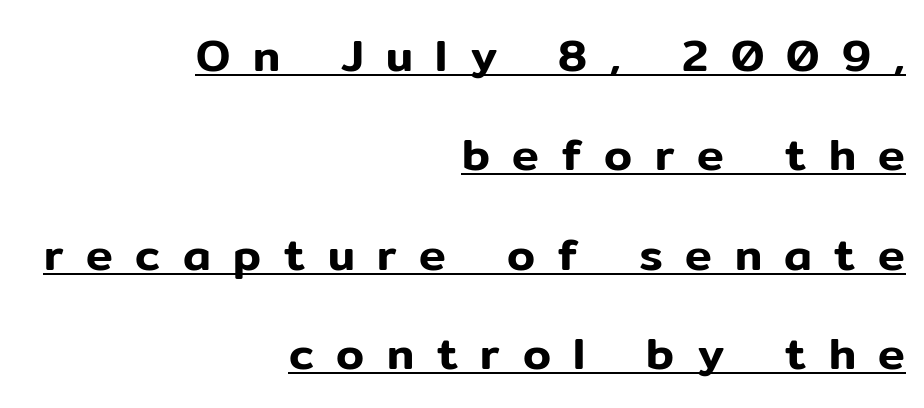
The ragged edge is on the left, which tells us the setting is flush right. Interline gaps are noticeably wide in this sample. The axis of the letterforms is exactly vertical. A continuous stroke trails under the words, as in a hyperlink. The rendering shows plain stroke endings on the letterforms — a sans-serif design. What stands out about the letter spacing? Its width — letters are far apart.
